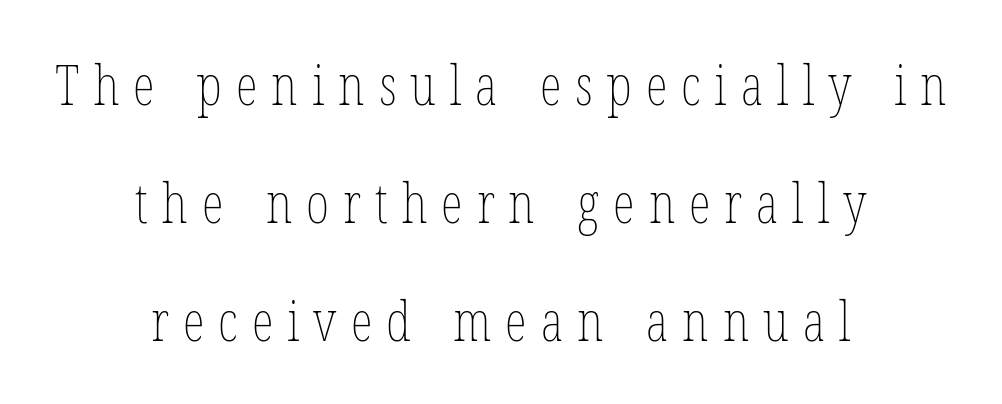
Q: Is the text bold? A: No.
Q: Is the text italic (slanted)? A: No, it is upright.
Q: Is the text underlined? A: No.
Q: How is the paragraph aligned? A: Centered.
Q: Is the spacing between letters normal or unusually wide? A: Unusually wide.
Q: Is the spacing between lines tight, normal or loose? A: Loose.
Q: Width (condensed, normal, or wide)? A: Condensed.
Q: Stroke contrast? A: Low.
Q: x-height? A: Medium.
Q: Monospaced? A: No.
